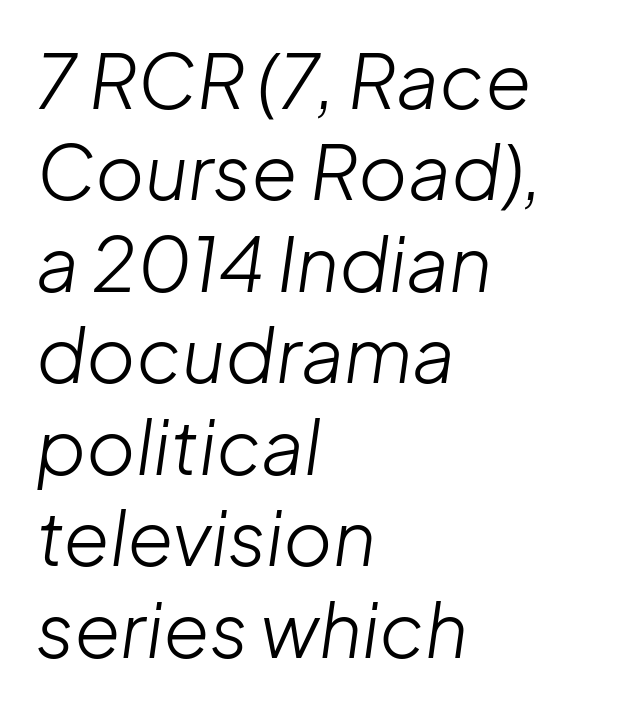
The image shows 75 px light type, italic (leaning right); set left-aligned, line spacing 1.22x, normal letter spacing, not underlined; low stroke contrast and a medium x-height.
